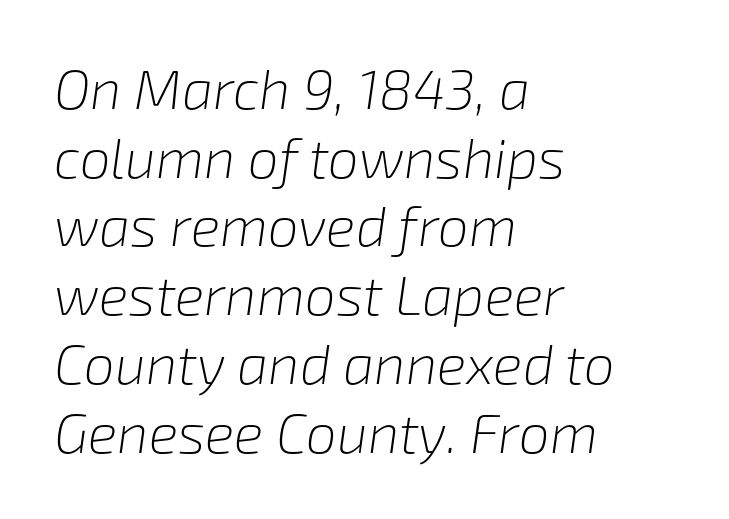
Stroke thickness stays within the range of a standard reading face or lighter. Casual observation: everything's shoved over to the left. The space beneath each line is pristine and unruled. These lines are rendered in a variable-pitch font. Compared with typical paragraphs, the rows here are spaced about the same. This rendering leaves character spacing at its baseline value.
